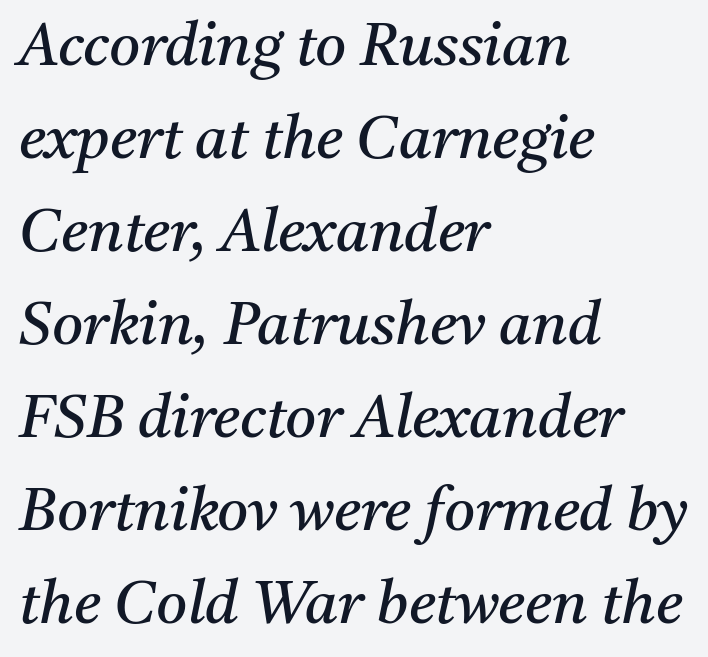
The letterforms sit shoulder to shoulder at normal distance. Characters are canted at an angle relative to the baseline's perpendicular. Short and long lines alike share a common starting point at left. If you measured baseline to baseline, you'd find a middling distance. Each letter keeps its own natural width here, so spacing adapts to shape.
